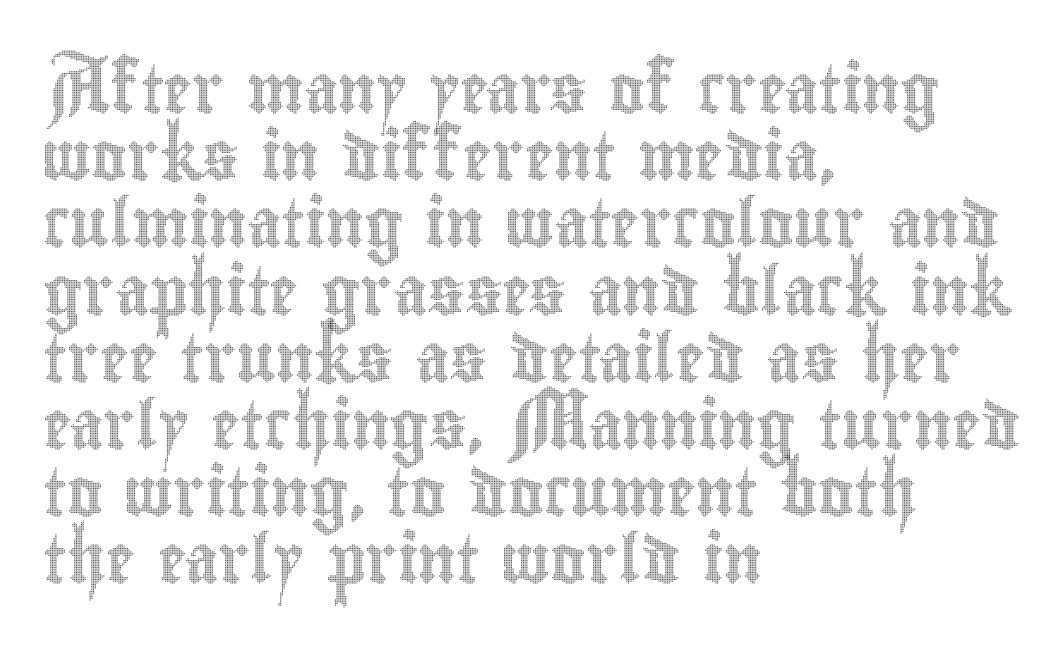
Q: Is the text italic (slanted)? A: No, it is upright.
Q: Is the text underlined? A: No.
Q: How is the paragraph aligned? A: Left-aligned.
Q: Is the spacing between letters normal or unusually wide? A: Normal.
Q: Is the spacing between lines tight, normal or loose? A: Normal.
Q: Width (condensed, normal, or wide)? A: Condensed.
Q: x-height? A: Small.
Q: Monospaced? A: No.
